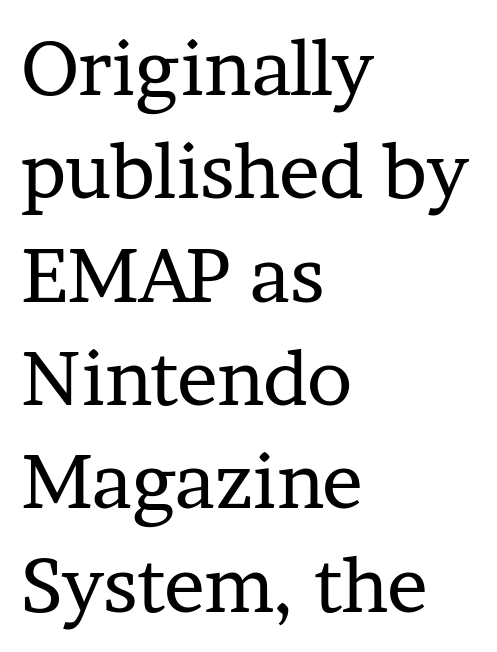
Q: Is the text bold? A: No.
Q: Is the text italic (slanted)? A: No, it is upright.
Q: Is the typeface a serif or a sans-serif typeface? A: Serif.
Q: Is the text underlined? A: No.
Q: How is the paragraph aligned? A: Left-aligned.
Q: Is the spacing between letters normal or unusually wide? A: Normal.
Q: Is the spacing between lines tight, normal or loose? A: Normal.
Q: Width (condensed, normal, or wide)? A: Normal.
Q: Stroke contrast? A: Low.
Q: x-height? A: Medium.
Q: Monospaced? A: No.
